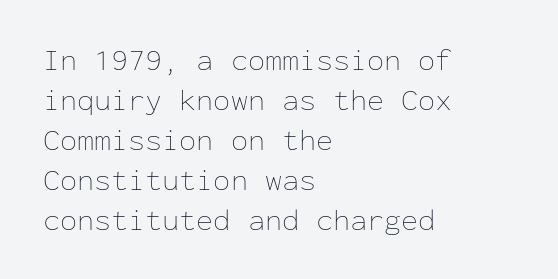
The image shows 31 px thin type, upright, monospaced; set left-aligned, normal line spacing (1.29x), normal letter spacing, not underlined; low stroke contrast and a medium x-height.
